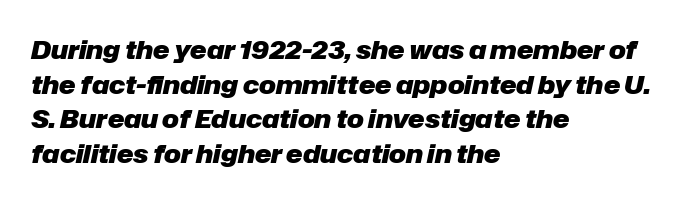
{"italic": "yes", "lean": "right", "slant_degrees": 12, "bold": "yes", "underline": "no", "align": "left", "line_spacing": "normal", "line_spacing_ratio": 1.39, "letter_spacing": "normal", "letter_spacing_em": 0.0, "glyph_px": 25}
